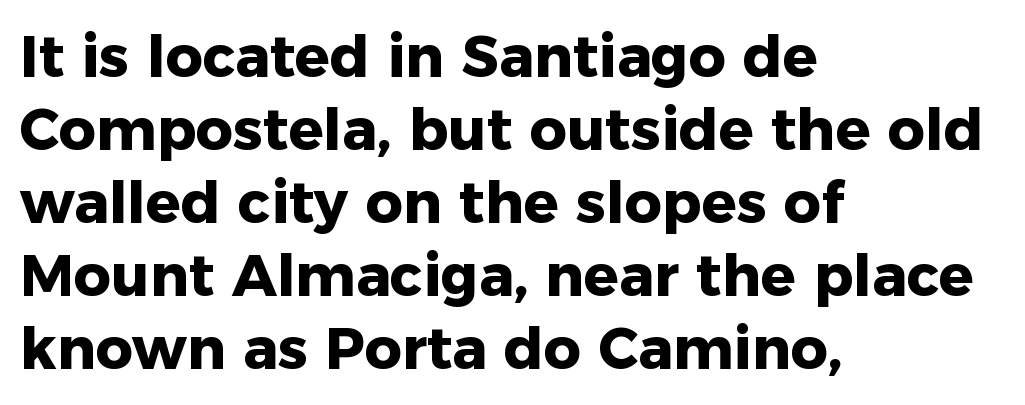
The image shows 58 px heavy sans-serif type, upright; set left-aligned, normal line spacing (1.26x), normal letter spacing, not underlined; low stroke contrast and a medium x-height.
